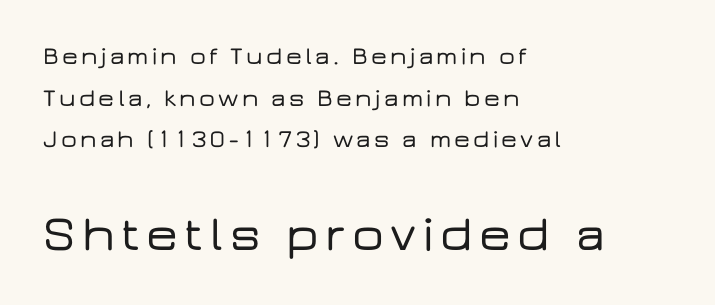
Q: Is the text italic (slanted)? A: No, it is upright.
Q: Is the typeface a serif or a sans-serif typeface? A: Sans-serif.
Q: Is the text underlined? A: No.
Q: How is the paragraph aligned? A: Left-aligned.
Q: Is the spacing between lines tight, normal or loose? A: Normal.
Q: Which block of text is set in a larger size, the first (top) or the second (bottom)? A: The second (bottom) one.
Q: Width (condensed, normal, or wide)? A: Wide.
Q: Stroke contrast? A: Low.
Q: x-height? A: Medium.
Q: Monospaced? A: No.
